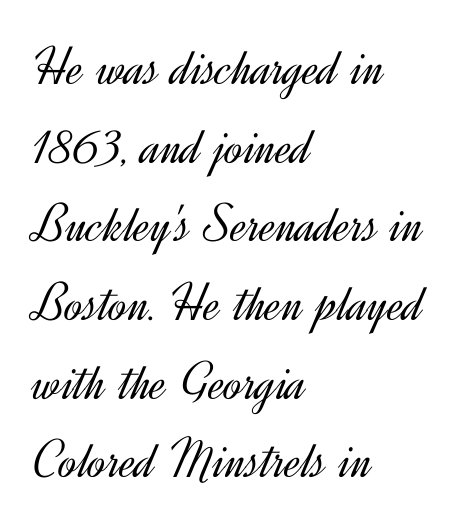
Q: Is the text bold? A: No.
Q: Is the text italic (slanted)? A: Yes.
Q: Is the typeface a serif or a sans-serif typeface? A: Sans-serif.
Q: Is the text underlined? A: No.
Q: How is the paragraph aligned? A: Left-aligned.
Q: Is the spacing between letters normal or unusually wide? A: Normal.
Q: Is the spacing between lines tight, normal or loose? A: Normal.
Q: Width (condensed, normal, or wide)? A: Normal.
Q: x-height? A: Small.
Q: Monospaced? A: No.
